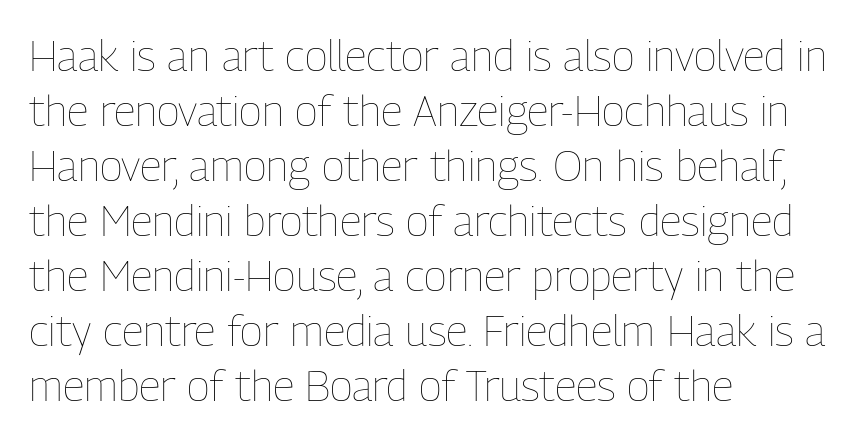
Q: Is the text bold? A: No.
Q: Is the text italic (slanted)? A: No, it is upright.
Q: Is the text underlined? A: No.
Q: How is the paragraph aligned? A: Left-aligned.
Q: Is the spacing between letters normal or unusually wide? A: Normal.
Q: Is the spacing between lines tight, normal or loose? A: Normal.
Q: Width (condensed, normal, or wide)? A: Condensed.
Q: Stroke contrast? A: Low.
Q: x-height? A: Medium.
Q: Monospaced? A: No.
